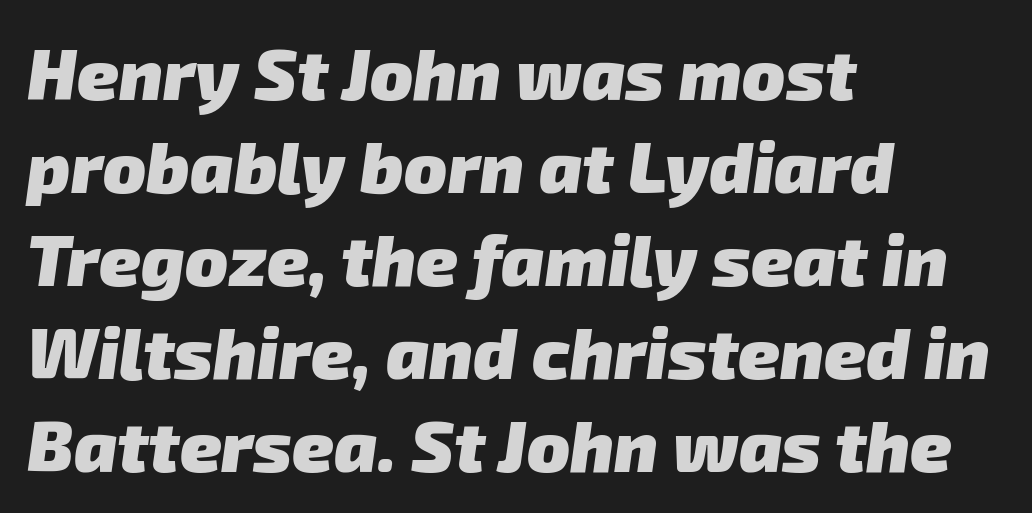
The image shows 71 px heavy sans-serif type; set left-aligned, normal line spacing (1.31x), normal letter spacing, not underlined; low stroke contrast and a medium x-height.
